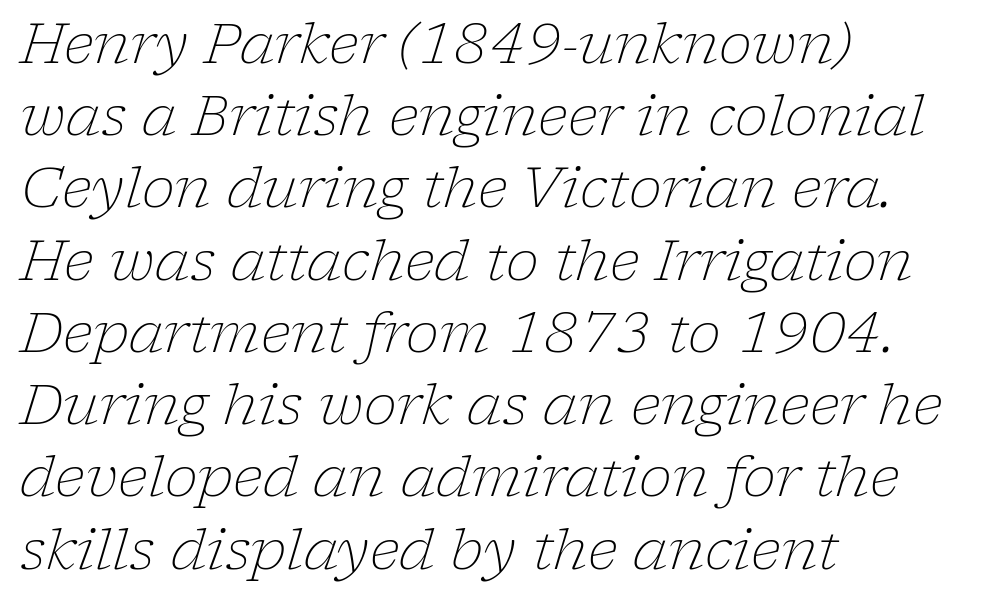
Q: Is the text bold? A: No.
Q: Is the text italic (slanted)? A: Yes, it leans right by about 17 degrees.
Q: Is the typeface a serif or a sans-serif typeface? A: Serif.
Q: Is the text underlined? A: No.
Q: How is the paragraph aligned? A: Left-aligned.
Q: Is the spacing between letters normal or unusually wide? A: Normal.
Q: Is the spacing between lines tight, normal or loose? A: Normal.
Q: Width (condensed, normal, or wide)? A: Normal.
Q: Stroke contrast? A: Low.
Q: x-height? A: Medium.
Q: Monospaced? A: No.
